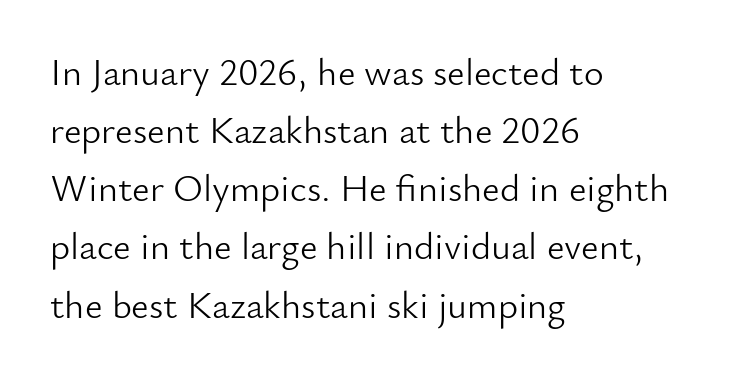
Italic: no, the glyphs are upright roman. Unmarked baselines from the first word to the last. The vertical gap from one line to the next is medium. The typesetter chose a ragged-right arrangement here. These lines are rendered in a variable-pitch font.
